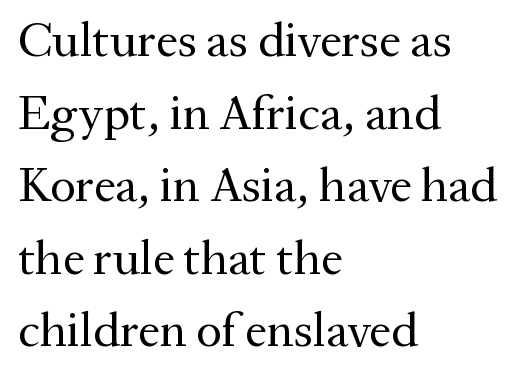
A typesetter would label this face a serif. Bare-footed words on every line. Normally led — the rows are evenly, conventionally spaced. The rendering anchors every line to the left-hand side. Glyph-to-glyph distance matches everyday printed text.
